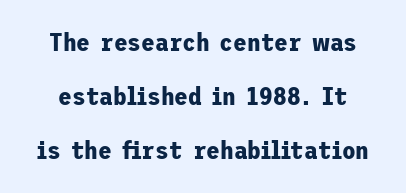
Q: Is the text bold? A: Yes.
Q: Is the text italic (slanted)? A: No, it is upright.
Q: Is the text underlined? A: No.
Q: Is the spacing between letters normal or unusually wide? A: Normal.
Q: Is the spacing between lines tight, normal or loose? A: Loose.
